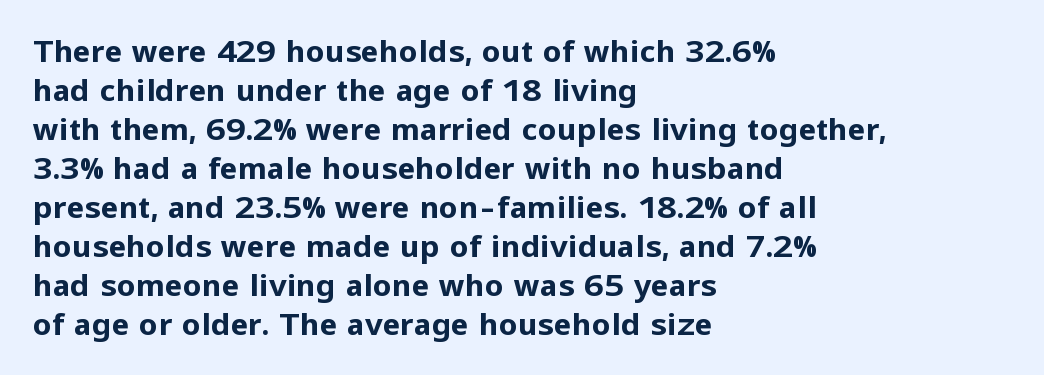
{"serif": "no", "italic": "no", "bold": "yes", "weight": "bold", "width": "normal", "stroke_contrast": "low", "x_height": "medium", "monospaced": "no", "underline": "no", "align": "left", "line_spacing": "normal", "line_spacing_ratio": 1.3, "letter_spacing": "normal", "letter_spacing_em": 0.0, "glyph_px": 30}
